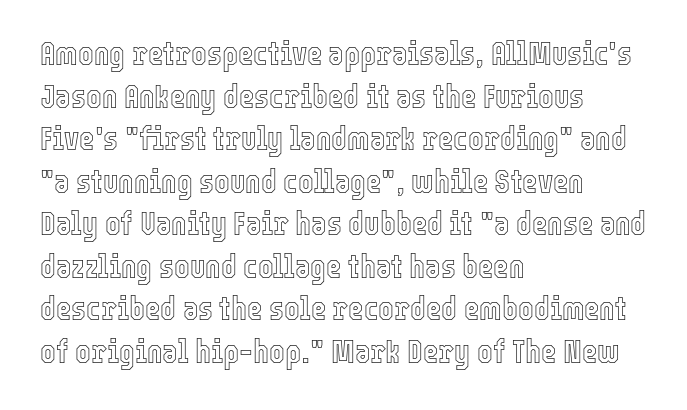
The image shows 33 px condensed type, upright; set left-aligned, normal line spacing (1.29x), normal letter spacing, not underlined; a medium x-height.
